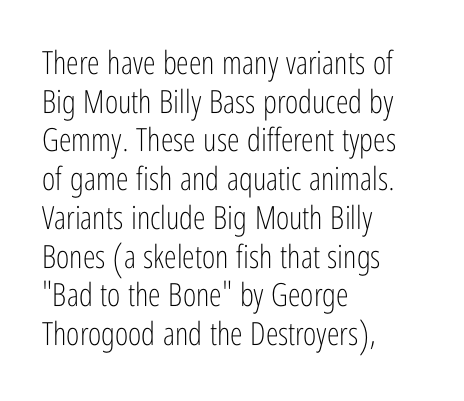
Q: Is the text bold? A: No.
Q: Is the text italic (slanted)? A: No, it is upright.
Q: Is the typeface a serif or a sans-serif typeface? A: Sans-serif.
Q: Is the text underlined? A: No.
Q: How is the paragraph aligned? A: Left-aligned.
Q: Is the spacing between letters normal or unusually wide? A: Normal.
Q: Width (condensed, normal, or wide)? A: Condensed.
Q: Stroke contrast? A: Low.
Q: x-height? A: Medium.
Q: Monospaced? A: No.
